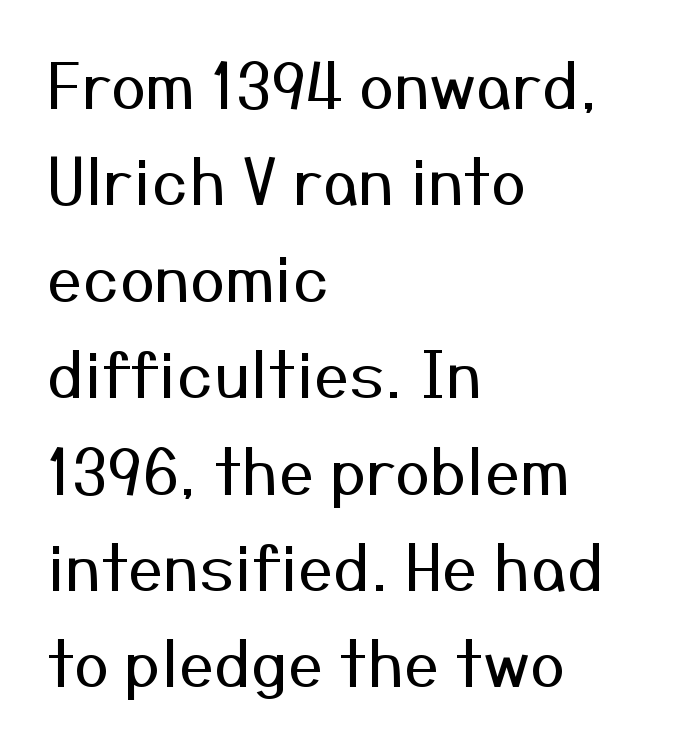
Q: Is the text bold? A: No.
Q: Is the text italic (slanted)? A: No, it is upright.
Q: Is the typeface a serif or a sans-serif typeface? A: Sans-serif.
Q: Is the text underlined? A: No.
Q: How is the paragraph aligned? A: Left-aligned.
Q: Is the spacing between letters normal or unusually wide? A: Normal.
Q: Is the spacing between lines tight, normal or loose? A: Normal.
Q: Width (condensed, normal, or wide)? A: Normal.
Q: Stroke contrast? A: Medium.
Q: x-height? A: Medium.
Q: Monospaced? A: No.
